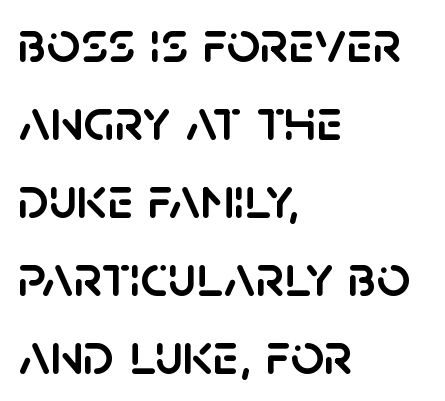
Q: Is the text italic (slanted)? A: No, it is upright.
Q: Is the typeface a serif or a sans-serif typeface? A: Sans-serif.
Q: Is the text underlined? A: No.
Q: How is the paragraph aligned? A: Left-aligned.
Q: Is the spacing between letters normal or unusually wide? A: Normal.
Q: Is the spacing between lines tight, normal or loose? A: Normal.
Q: Width (condensed, normal, or wide)? A: Normal.
Q: Stroke contrast? A: Low.
Q: x-height? A: Large.
Q: Monospaced? A: No.
